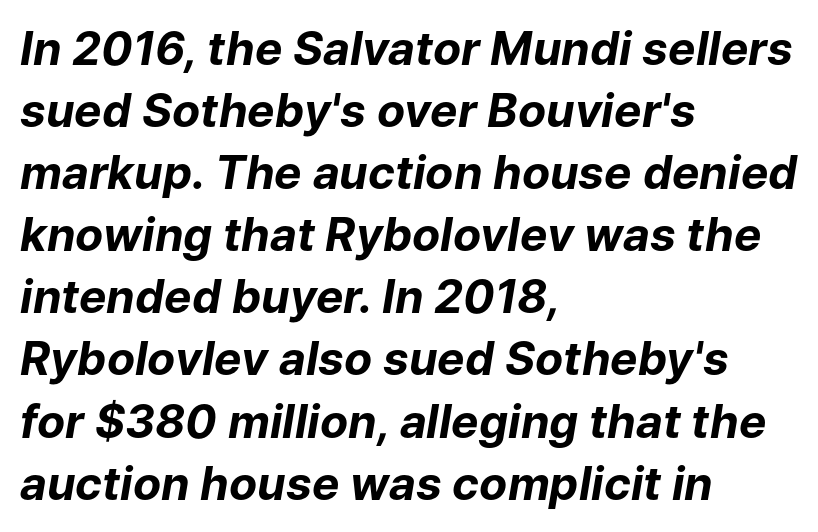
The image shows 46 px bold type, italic (leaning right); set left-aligned, normal line spacing (1.35x), normal letter spacing, not underlined; low stroke contrast and a medium x-height.
